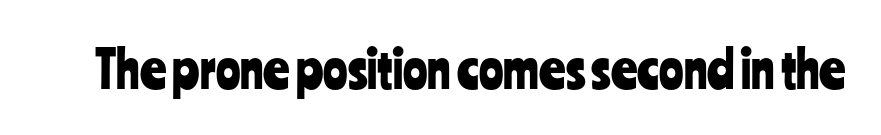
{"serif": "no", "italic": "no", "width": "condensed", "stroke_contrast": "low", "x_height": "medium", "monospaced": "no", "underline": "no", "letter_spacing": "normal", "letter_spacing_em": 0.0, "glyph_px": 51}
